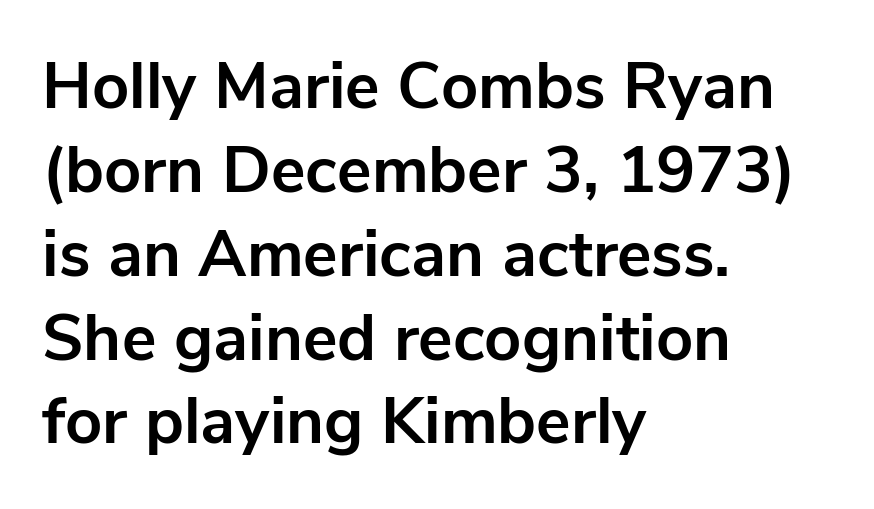
{"serif": "no", "italic": "no", "bold": "yes", "weight": "bold", "width": "normal", "stroke_contrast": "low", "x_height": "medium", "monospaced": "no", "underline": "no", "align": "left", "line_spacing": "normal", "line_spacing_ratio": 1.29, "letter_spacing": "normal", "letter_spacing_em": 0.0, "glyph_px": 65}
